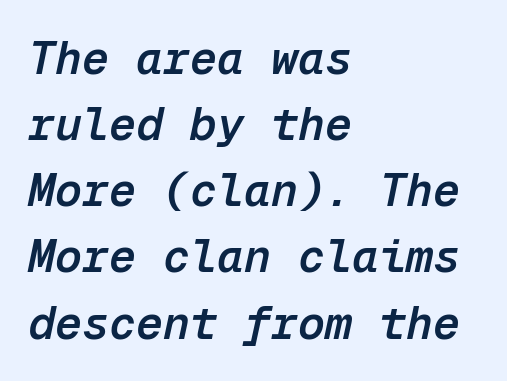
Q: Is the text bold? A: Semi-bold.
Q: Is the text italic (slanted)? A: Yes, it leans right by about 12 degrees.
Q: Is the text underlined? A: No.
Q: How is the paragraph aligned? A: Left-aligned.
Q: Is the spacing between letters normal or unusually wide? A: Normal.
Q: Is the spacing between lines tight, normal or loose? A: Normal.
Q: Width (condensed, normal, or wide)? A: Normal.
Q: Stroke contrast? A: Low.
Q: x-height? A: Medium.
Q: Monospaced? A: Yes.
